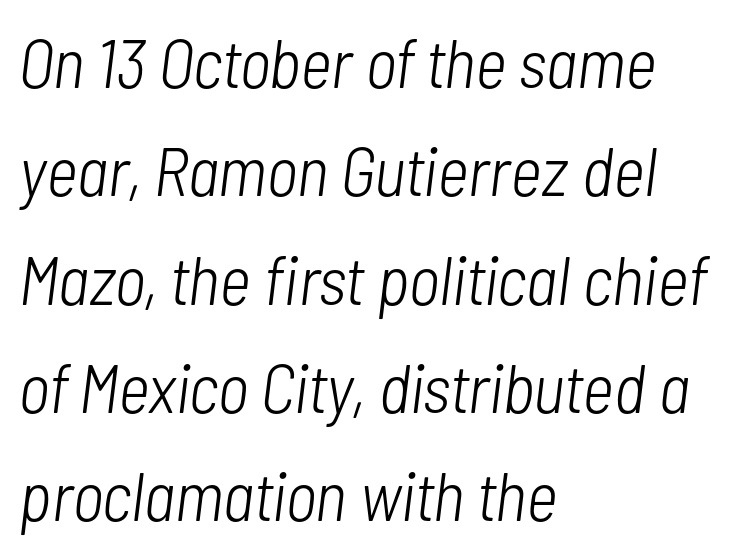
{"italic": "yes", "lean": "right", "slant_degrees": 7, "bold": "no", "weight": "light", "width": "condensed", "stroke_contrast": "low", "x_height": "medium", "monospaced": "no", "underline": "no", "align": "left", "line_spacing": "normal", "line_spacing_ratio": 1.57, "letter_spacing": "normal", "letter_spacing_em": 0.0, "glyph_px": 69}
